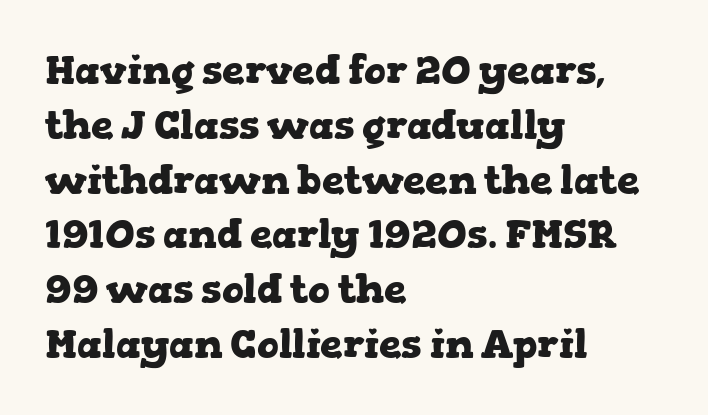
The baseline area is clear. The lines sit at an ordinary, default distance from one another. These lines are composed in type with serifs. A typesetter would call this proportional, since set widths differ per character. Its strokes are broad and dark, the hallmark of bold type. A typesetter would call this zero additional tracking.
